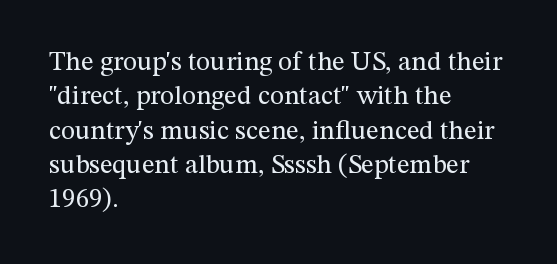
The letterforms sit at book weight or below. Honestly, the letter spacing is just normal — you wouldn't notice it. The type sits square on the baseline with zero lean. Unmarked baselines from the first word to the last. The text block is weighted toward the left margin, trailing off unevenly rightward. The designer left line spacing at the default.
